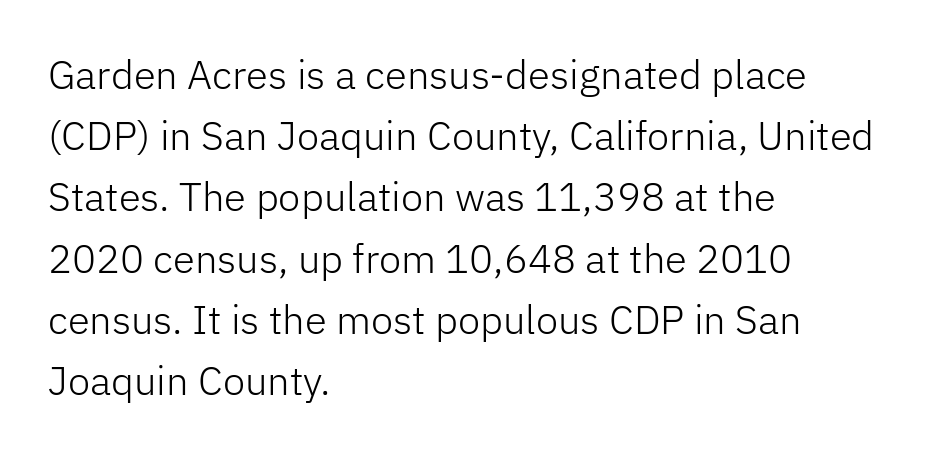
The letters stand straight up with perfectly vertical stems. Vertical spacing — default. In terms of letterspacing, this is plain default setting. Underline: absent.
